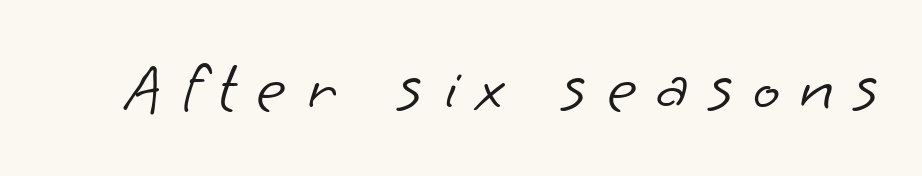
{"serif": "no", "bold": "no", "weight": "light", "width": "normal", "stroke_contrast": "low", "x_height": "small", "monospaced": "no", "underline": "no", "letter_spacing": "wide", "letter_spacing_em": 0.28, "glyph_px": 71}
